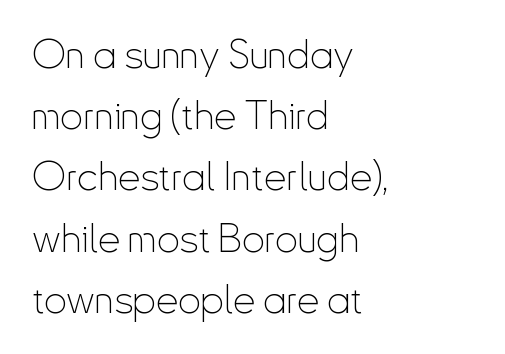
The image shows 40 px thin, condensed sans-serif type, upright; set left-aligned, normal line spacing (1.53x), normal letter spacing, not underlined; low stroke contrast and a small x-height.
